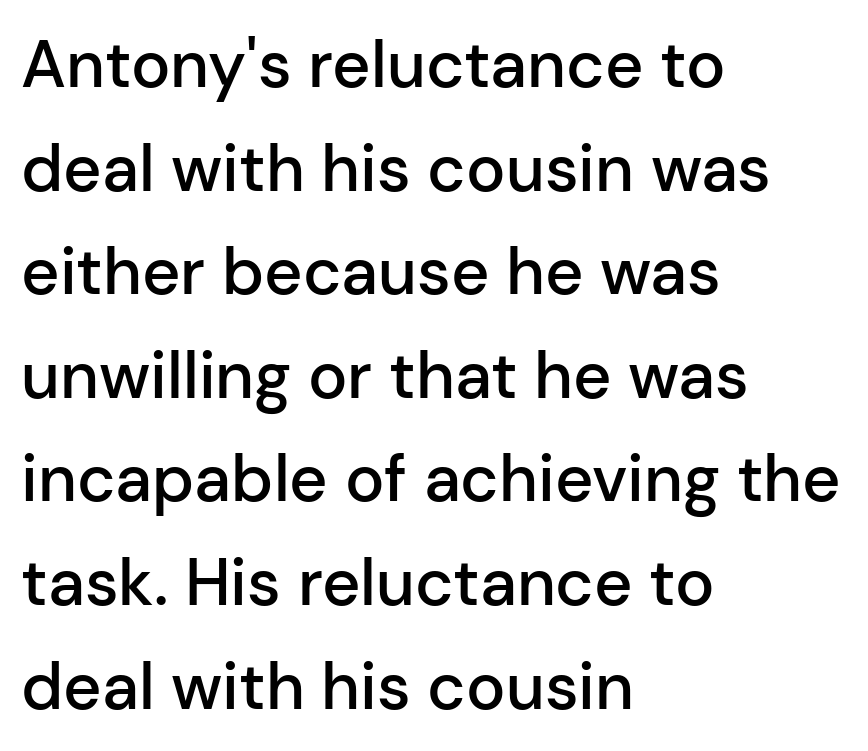
The gap between lines stays unmarked. A typesetter would mark this as roman, not italic. A typesetter would call this leading conventional body-copy spacing. Leftover space on each line is placed entirely after the last word.
